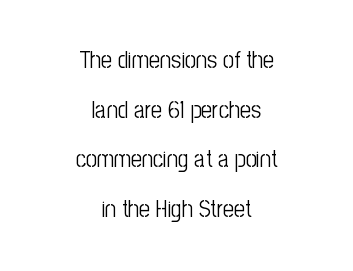
Q: Is the text bold? A: No.
Q: Is the text italic (slanted)? A: No, it is upright.
Q: Is the text underlined? A: No.
Q: How is the paragraph aligned? A: Centered.
Q: Is the spacing between letters normal or unusually wide? A: Normal.
Q: Is the spacing between lines tight, normal or loose? A: Loose.
